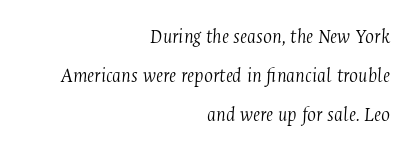
Check the space under the baseline: it is left empty. The passage shown leans; its letterforms are oblique. Letters have the restrained weight of plain body copy at most. Does the copy run flush right? Yes — the right margin is perfectly even. In terms of letterspacing, this is plain default setting.
